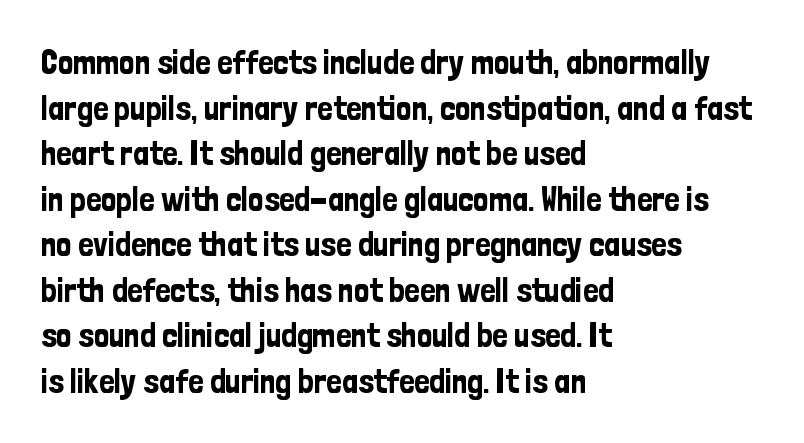
{"serif": "no", "italic": "no", "width": "condensed", "stroke_contrast": "low", "x_height": "medium", "monospaced": "no", "underline": "no", "align": "left", "line_spacing": "normal", "line_spacing_ratio": 1.34, "letter_spacing": "normal", "letter_spacing_em": 0.0, "glyph_px": 34}
